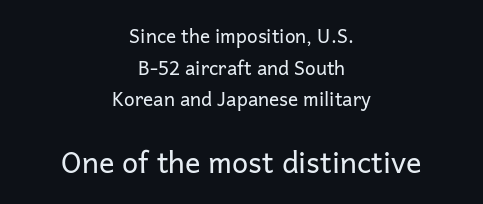
Q: Is the text bold? A: No.
Q: Is the text italic (slanted)? A: No, it is upright.
Q: Is the typeface a serif or a sans-serif typeface? A: Sans-serif.
Q: Is the text underlined? A: No.
Q: How is the paragraph aligned? A: Centered.
Q: Is the spacing between letters normal or unusually wide? A: Normal.
Q: Is the spacing between lines tight, normal or loose? A: Normal.
Q: Which block of text is set in a larger size, the first (top) or the second (bottom)? A: The second (bottom) one.
Q: Width (condensed, normal, or wide)? A: Normal.
Q: Stroke contrast? A: Low.
Q: x-height? A: Medium.
Q: Monospaced? A: No.
